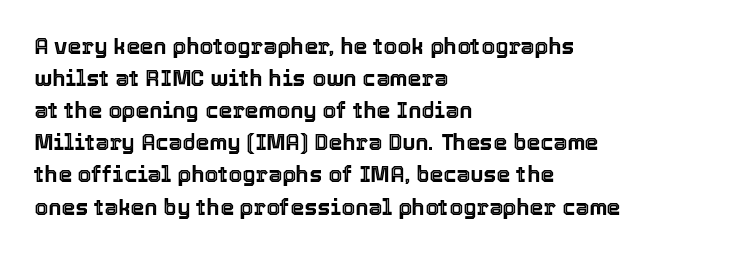
{"italic": "no", "underline": "no", "align": "left", "line_spacing": "normal", "line_spacing_ratio": 1.46, "letter_spacing": "normal", "letter_spacing_em": 0.0, "glyph_px": 22}
